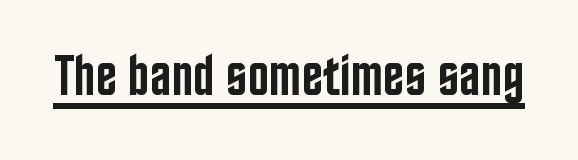
The image shows 57 px semibold, condensed sans-serif type, upright; set normal letter spacing, underlined; low stroke contrast and a large x-height.
